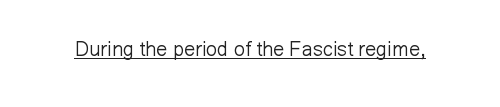
Between one letter and the next there's only the usual sliver of space. A roman cut, with each character standing at attention. The rendered words wear a rule along their underside. Heaviness? Minimal to ordinary, like unemphasized prose.
